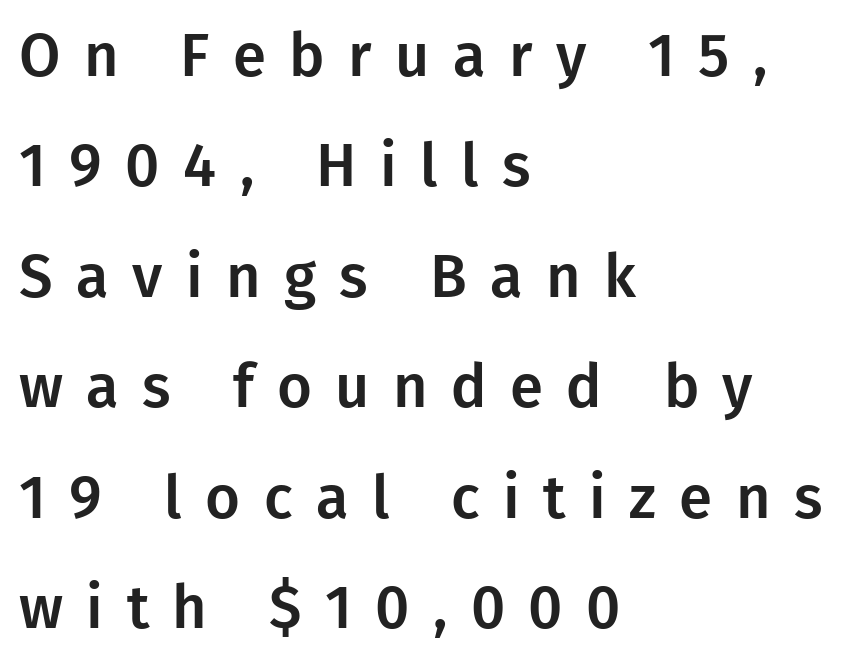
Q: Is the text italic (slanted)? A: No, it is upright.
Q: Is the typeface a serif or a sans-serif typeface? A: Sans-serif.
Q: Is the text underlined? A: No.
Q: How is the paragraph aligned? A: Left-aligned.
Q: Is the spacing between letters normal or unusually wide? A: Unusually wide.
Q: Width (condensed, normal, or wide)? A: Normal.
Q: Stroke contrast? A: Low.
Q: x-height? A: Medium.
Q: Monospaced? A: No.
